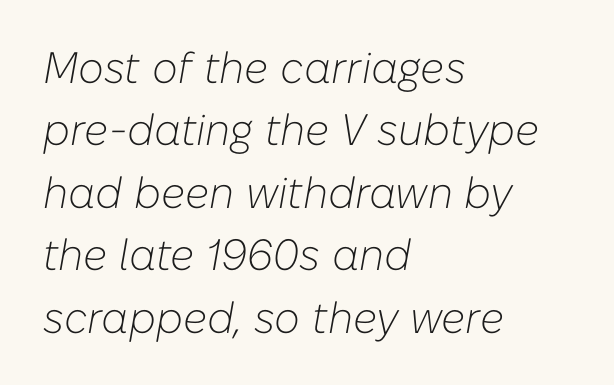
Q: Is the text bold? A: No.
Q: Is the text italic (slanted)? A: Yes, it leans right by about 10 degrees.
Q: Is the text underlined? A: No.
Q: How is the paragraph aligned? A: Left-aligned.
Q: Is the spacing between letters normal or unusually wide? A: Normal.
Q: Is the spacing between lines tight, normal or loose? A: Normal.
Q: Width (condensed, normal, or wide)? A: Normal.
Q: Stroke contrast? A: Low.
Q: x-height? A: Medium.
Q: Monospaced? A: No.
